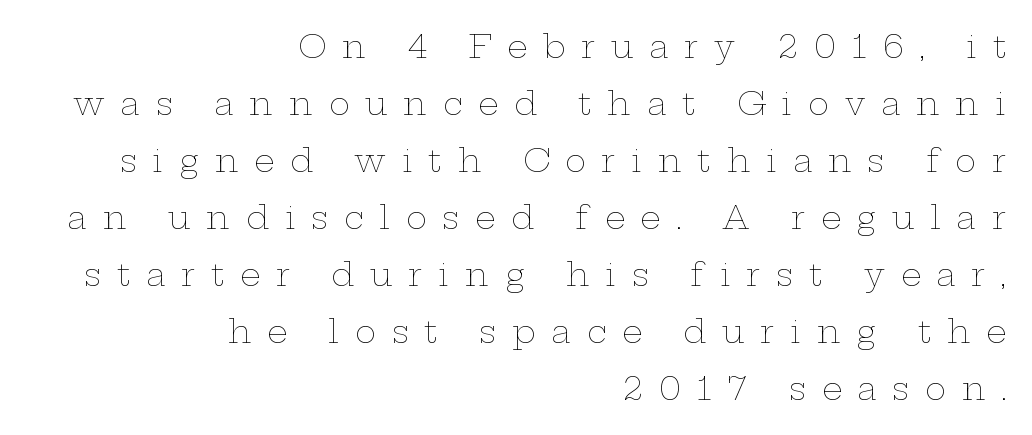
Q: Is the text bold? A: No.
Q: Is the text italic (slanted)? A: No, it is upright.
Q: Is the text underlined? A: No.
Q: How is the paragraph aligned? A: Right-aligned.
Q: Is the spacing between letters normal or unusually wide? A: Unusually wide.
Q: Width (condensed, normal, or wide)? A: Wide.
Q: Stroke contrast? A: Low.
Q: x-height? A: Medium.
Q: Monospaced? A: No.
